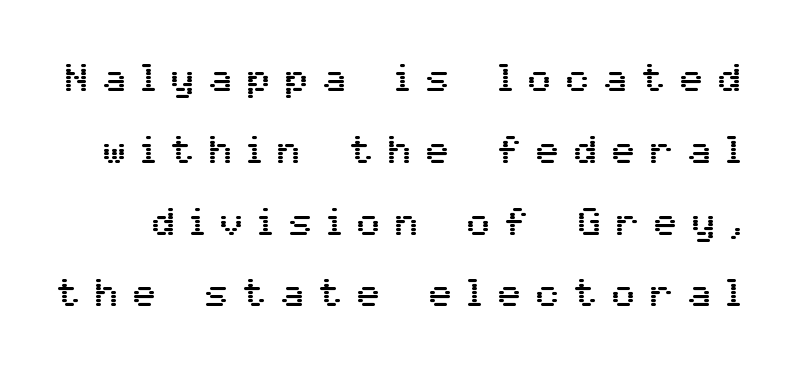
Q: Is the text italic (slanted)? A: No, it is upright.
Q: Is the typeface a serif or a sans-serif typeface? A: Sans-serif.
Q: Is the text underlined? A: No.
Q: Is the spacing between letters normal or unusually wide? A: Unusually wide.
Q: Width (condensed, normal, or wide)? A: Normal.
Q: Stroke contrast? A: Medium.
Q: x-height? A: Medium.
Q: Monospaced? A: No.
